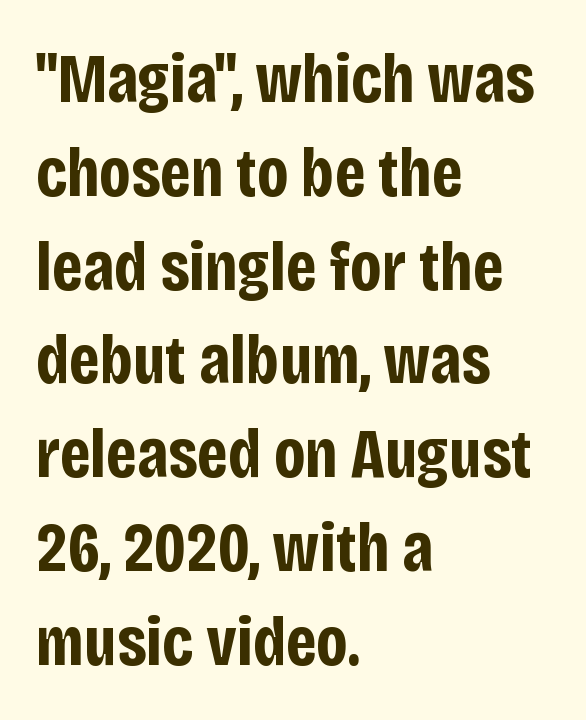
The image shows 70 px bold, condensed sans-serif type, upright; set left-aligned, normal line spacing (1.34x), normal letter spacing, not underlined; low stroke contrast and a large x-height.
